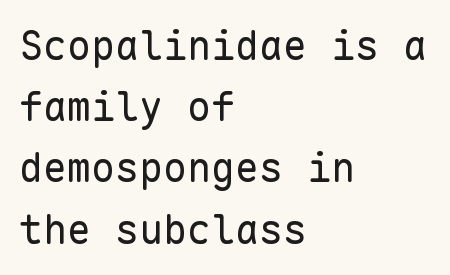
The image shows 40 px regular-weight sans-serif type, upright, monospaced; set left-aligned, normal line spacing (1.53x), normal letter spacing, not underlined; low stroke contrast and a medium x-height.
